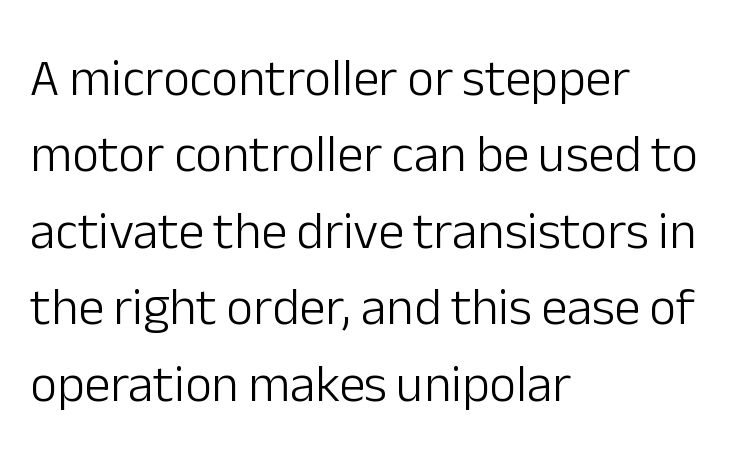
{"serif": "no", "italic": "no", "bold": "no", "weight": "light", "width": "normal", "stroke_contrast": "low", "x_height": "medium", "monospaced": "no", "underline": "no", "align": "left", "line_spacing": "normal", "line_spacing_ratio": 1.47, "letter_spacing": "normal", "letter_spacing_em": 0.0, "glyph_px": 52}
